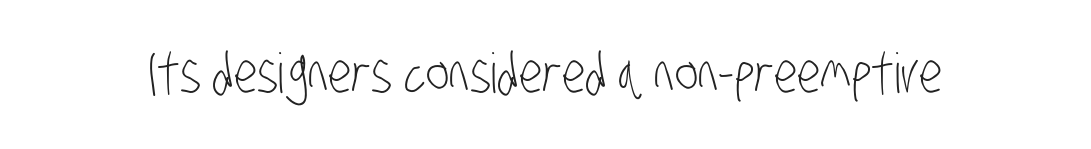
The space directly below the letters is spotless. Are there feet on the stems? There aren't — it's a sans. Stems and bowls with no extra thickness — not bold. Looks like regular typesetting: each glyph gets only the width it needs.
